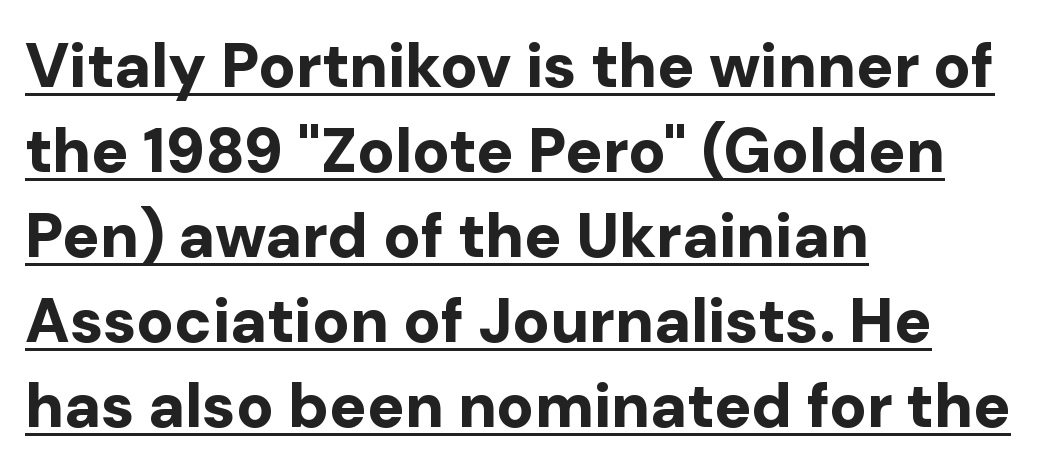
Q: Is the text bold? A: Yes.
Q: Is the text italic (slanted)? A: No, it is upright.
Q: Is the typeface a serif or a sans-serif typeface? A: Sans-serif.
Q: Is the text underlined? A: Yes.
Q: How is the paragraph aligned? A: Left-aligned.
Q: Is the spacing between letters normal or unusually wide? A: Normal.
Q: Is the spacing between lines tight, normal or loose? A: Normal.
Q: Width (condensed, normal, or wide)? A: Normal.
Q: Stroke contrast? A: Low.
Q: x-height? A: Medium.
Q: Monospaced? A: No.
